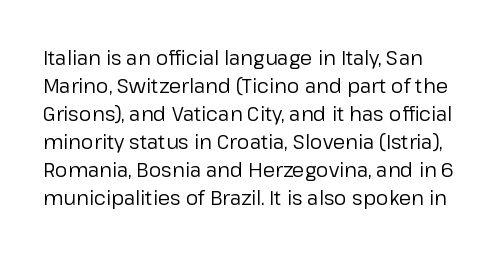
The horizontal fit of the characters is conventional and even. Interline gaps are of average width in this sample. Weight class: somewhere from thin through regular. Anything drawn beneath the words? Only blank space. Notice how the stems are strictly vertical — no italics here.
